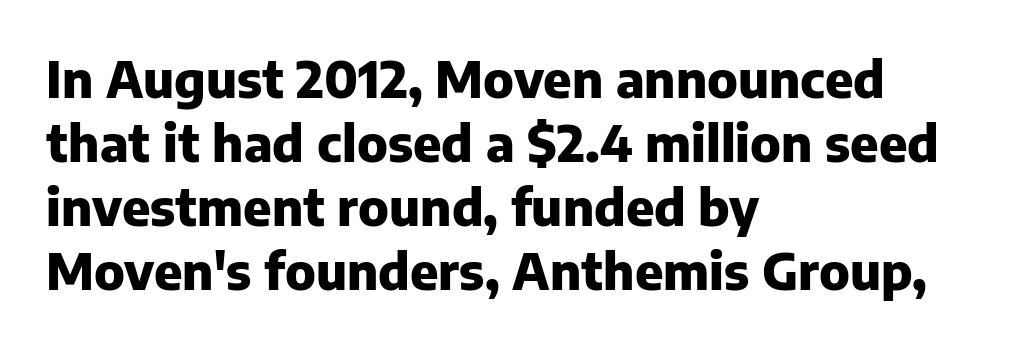
{"serif": "no", "italic": "no", "bold": "yes", "weight": "heavy", "width": "normal", "stroke_contrast": "low", "x_height": "medium", "monospaced": "no", "underline": "no", "align": "left", "line_spacing": "normal", "line_spacing_ratio": 1.28, "letter_spacing": "normal", "letter_spacing_em": 0.0, "glyph_px": 50}
